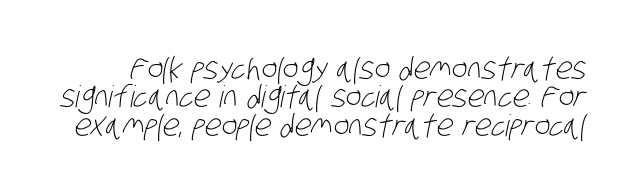
Q: Is the text bold? A: No.
Q: Is the typeface a serif or a sans-serif typeface? A: Sans-serif.
Q: Is the text underlined? A: No.
Q: Is the spacing between letters normal or unusually wide? A: Normal.
Q: Is the spacing between lines tight, normal or loose? A: Tight.
Q: Width (condensed, normal, or wide)? A: Condensed.
Q: Stroke contrast? A: Low.
Q: x-height? A: Large.
Q: Monospaced? A: No.
